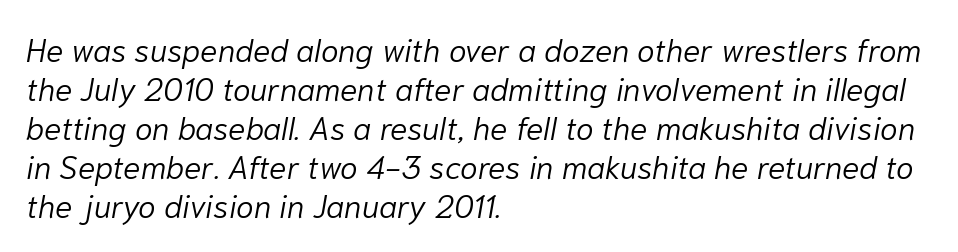
{"italic": "yes", "lean": "right", "slant_degrees": 10, "bold": "no", "weight": "light", "width": "normal", "stroke_contrast": "low", "x_height": "medium", "monospaced": "no", "underline": "no", "align": "left", "line_spacing_ratio": 1.22, "letter_spacing": "normal", "letter_spacing_em": 0.0, "glyph_px": 32}
